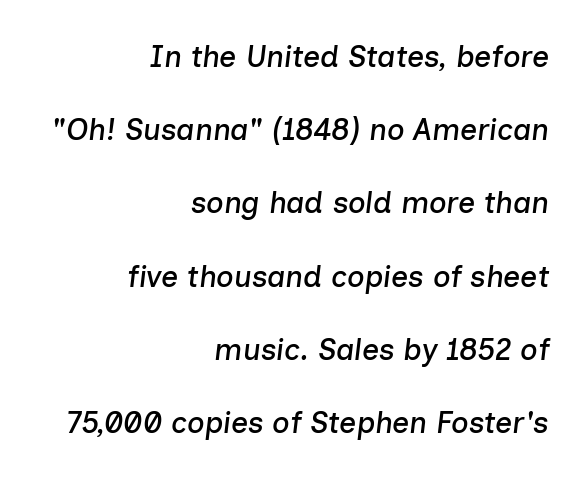
Q: Is the text italic (slanted)? A: Yes, it leans right by about 7 degrees.
Q: Is the text underlined? A: No.
Q: How is the paragraph aligned? A: Right-aligned.
Q: Is the spacing between letters normal or unusually wide? A: Normal.
Q: Is the spacing between lines tight, normal or loose? A: Loose.
Q: Width (condensed, normal, or wide)? A: Normal.
Q: Stroke contrast? A: Low.
Q: x-height? A: Medium.
Q: Monospaced? A: No.
